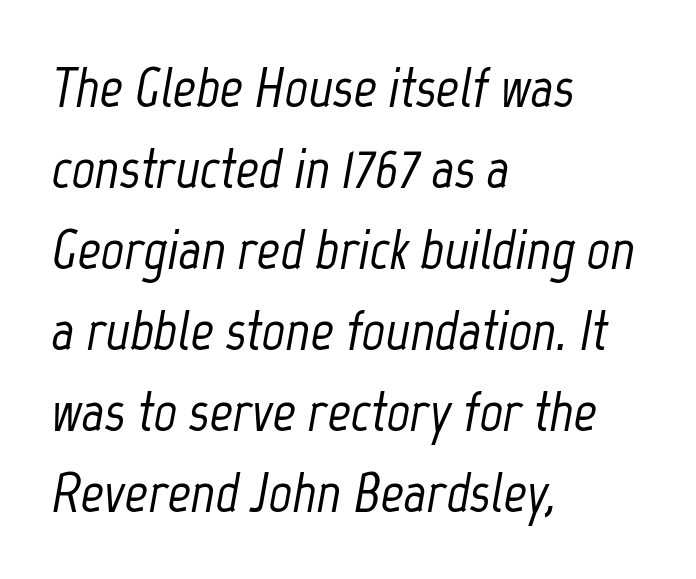
{"italic": "yes", "lean": "right", "slant_degrees": 12, "width": "condensed", "stroke_contrast": "low", "x_height": "medium", "monospaced": "no", "underline": "no", "align": "left", "line_spacing": "normal", "line_spacing_ratio": 1.42, "letter_spacing": "normal", "letter_spacing_em": 0.0, "glyph_px": 57}
